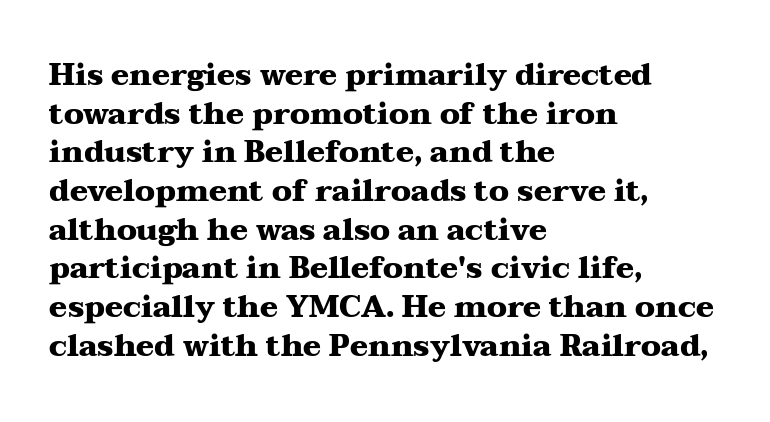
{"serif": "yes", "italic": "no", "bold": "yes", "weight": "heavy", "width": "wide", "stroke_contrast": "medium", "x_height": "medium", "monospaced": "no", "underline": "no", "align": "left", "line_spacing": "normal", "line_spacing_ratio": 1.29, "letter_spacing": "normal", "letter_spacing_em": 0.0, "glyph_px": 30}
